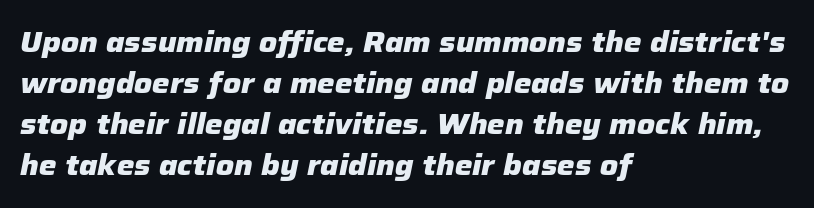
The rendering uses natural spacing where letterforms have individual widths. A bare baseline throughout the passage. The lines sit at an ordinary, default distance from one another. Compared with a centered layout, this one pins lines to the left instead. You'd pick this weight for a headline — it's a proper bold.
